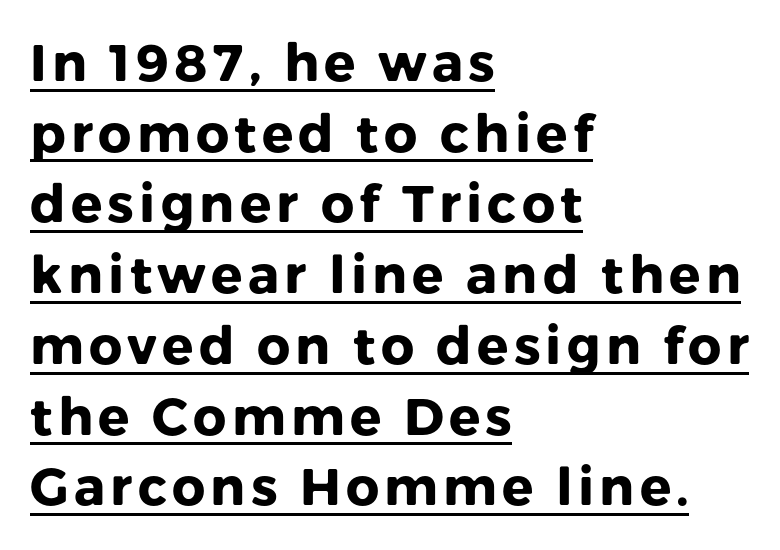
The rendering uses a moderate line-height, typical for paragraphs. Each letter keeps its own natural width here, so spacing adapts to shape. In designer terms, the underline attribute is active on this setting. Serif or sans? Sans — the stroke terminals are bare. In terms of posture, this sample is upright.
